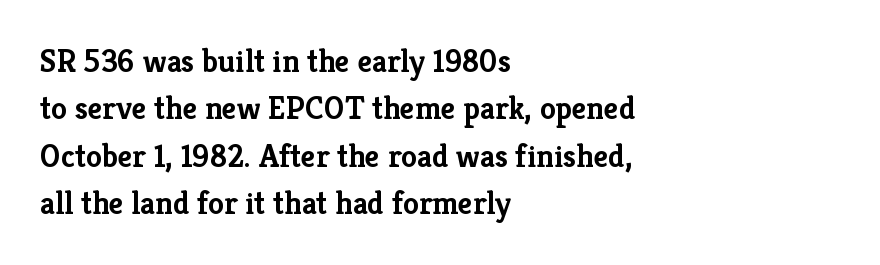
Quick note: interline space is typical. Leftover space on each line is placed entirely after the last word. Each row of text sits above clean, open space. You could not count columns in this text — the font is proportionally spaced. Every stem runs plumb, perpendicular to the baseline.
